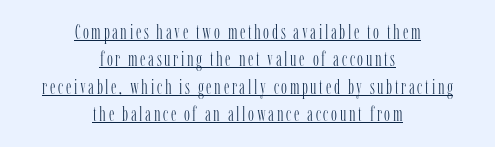
The image shows 20 px text type, upright; set centered, normal line spacing (1.37x), underlined.
